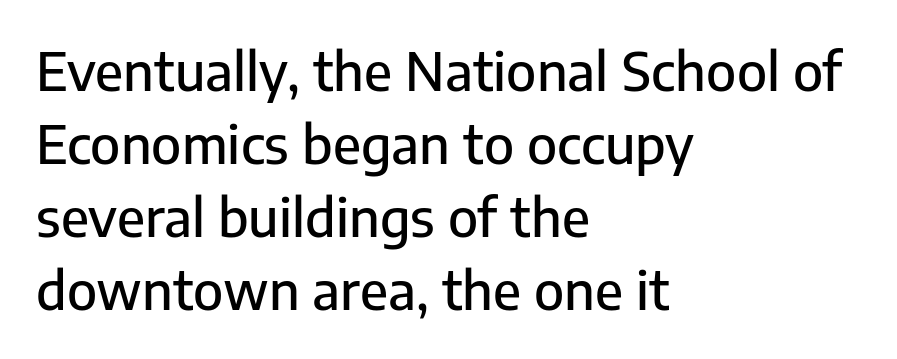
{"serif": "no", "italic": "no", "width": "normal", "stroke_contrast": "low", "x_height": "medium", "monospaced": "no", "underline": "no", "align": "left", "line_spacing": "normal", "line_spacing_ratio": 1.38, "letter_spacing": "normal", "letter_spacing_em": 0.0, "glyph_px": 53}
